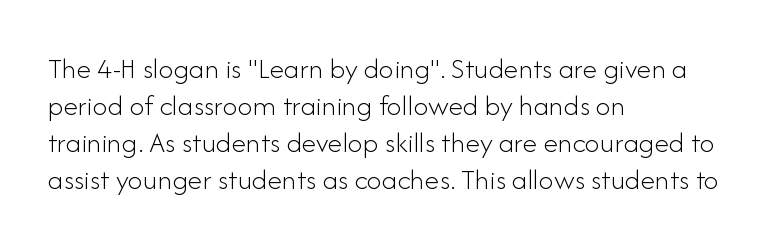
Each letter keeps its own natural width here, so spacing adapts to shape. Vertical strokes here are truly vertical. The space directly below the letters is spotless. Examine the stroke ends and you'll find no serifs.
